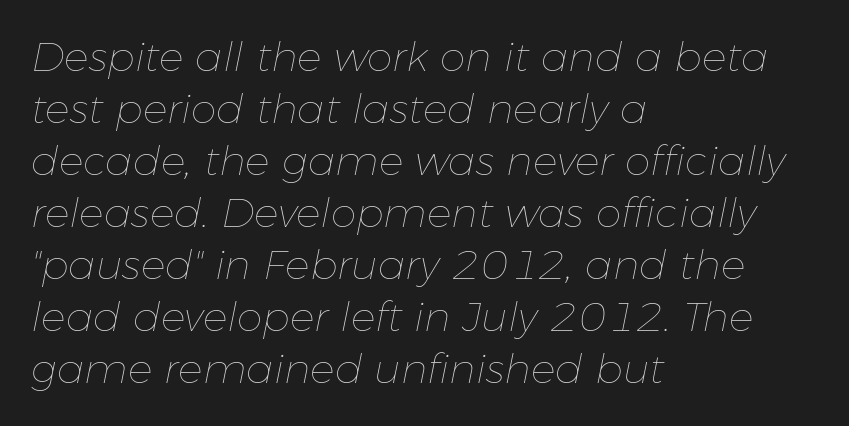
Q: Is the text bold? A: No.
Q: Is the text italic (slanted)? A: Yes, it leans right by about 11 degrees.
Q: Is the text underlined? A: No.
Q: How is the paragraph aligned? A: Left-aligned.
Q: Is the spacing between letters normal or unusually wide? A: Normal.
Q: Is the spacing between lines tight, normal or loose? A: Normal.
Q: Width (condensed, normal, or wide)? A: Normal.
Q: Stroke contrast? A: Low.
Q: x-height? A: Medium.
Q: Monospaced? A: No.
